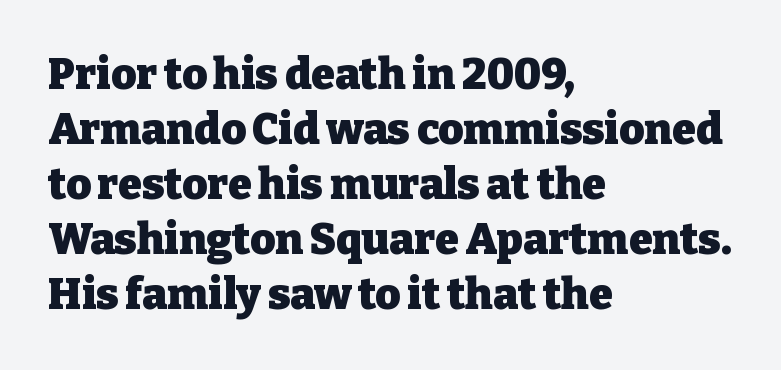
The image shows 43 px heavy serif type, upright; set left-aligned, normal line spacing (1.28x), normal letter spacing, not underlined; low stroke contrast and a medium x-height.
